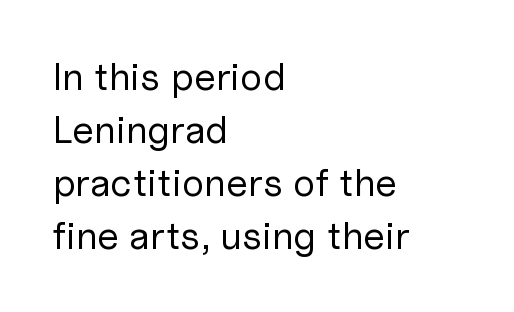
Q: Is the text bold? A: No.
Q: Is the text italic (slanted)? A: No, it is upright.
Q: Is the typeface a serif or a sans-serif typeface? A: Sans-serif.
Q: Is the text underlined? A: No.
Q: How is the paragraph aligned? A: Left-aligned.
Q: Is the spacing between letters normal or unusually wide? A: Normal.
Q: Is the spacing between lines tight, normal or loose? A: Normal.
Q: Width (condensed, normal, or wide)? A: Normal.
Q: Stroke contrast? A: Low.
Q: x-height? A: Medium.
Q: Monospaced? A: No.
